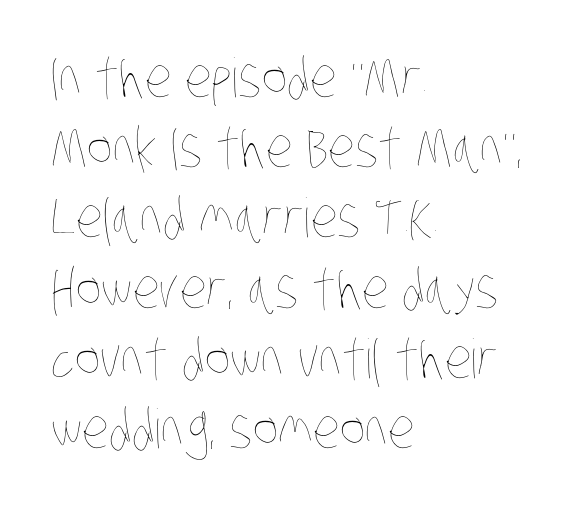
The image shows 54 px thin, condensed type; set left-aligned, normal line spacing (1.3x), normal letter spacing, not underlined; low stroke contrast and a large x-height.
